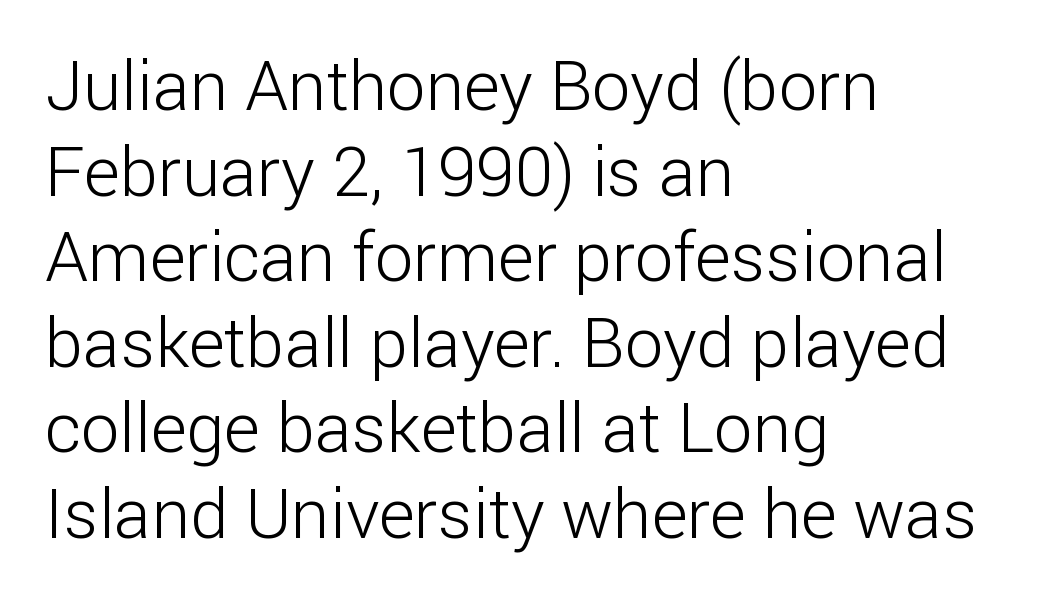
Q: Is the text bold? A: No.
Q: Is the text italic (slanted)? A: No, it is upright.
Q: Is the typeface a serif or a sans-serif typeface? A: Sans-serif.
Q: Is the text underlined? A: No.
Q: How is the paragraph aligned? A: Left-aligned.
Q: Is the spacing between letters normal or unusually wide? A: Normal.
Q: Width (condensed, normal, or wide)? A: Normal.
Q: Stroke contrast? A: Low.
Q: x-height? A: Medium.
Q: Monospaced? A: No.
